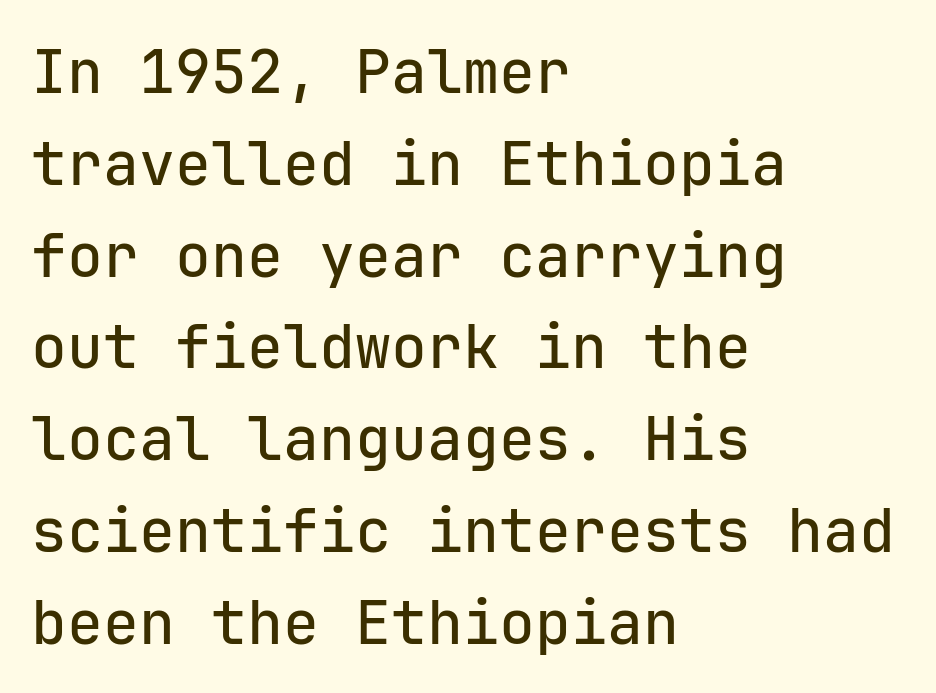
Rendered with straight, roman letterforms. A normal amount of white space separates one row of letters from the next. A student would call this left alignment; a typographer would say flush left, rag right. Letter spacing: default. Do the characters align in a grid? Yes, the font is monospaced. Check where the strokes stop: nothing finishes them off — pure sans.
